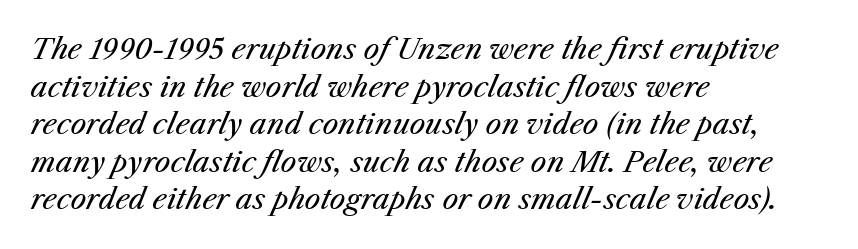
The image shows 28 px regular-weight type, italic (leaning right); set left-aligned, normal line spacing (1.34x), normal letter spacing, not underlined; medium stroke contrast and a medium x-height.
